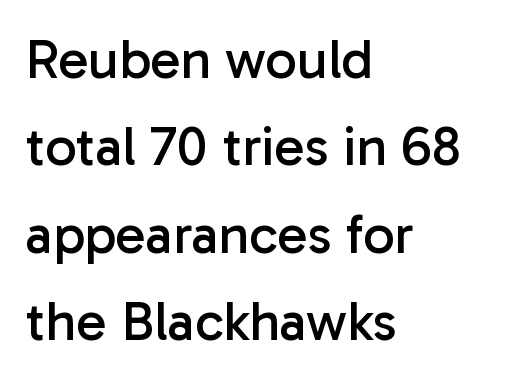
Q: Is the text bold? A: No.
Q: Is the text italic (slanted)? A: No, it is upright.
Q: Is the typeface a serif or a sans-serif typeface? A: Sans-serif.
Q: Is the text underlined? A: No.
Q: How is the paragraph aligned? A: Left-aligned.
Q: Is the spacing between letters normal or unusually wide? A: Normal.
Q: Is the spacing between lines tight, normal or loose? A: Normal.
Q: Width (condensed, normal, or wide)? A: Normal.
Q: Stroke contrast? A: Low.
Q: x-height? A: Medium.
Q: Monospaced? A: No.
